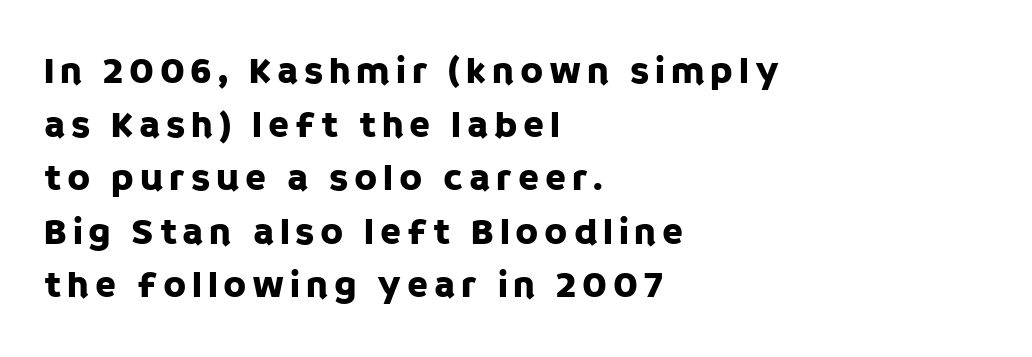
Q: Is the text italic (slanted)? A: No, it is upright.
Q: Is the typeface a serif or a sans-serif typeface? A: Sans-serif.
Q: Is the text underlined? A: No.
Q: How is the paragraph aligned? A: Left-aligned.
Q: Is the spacing between lines tight, normal or loose? A: Normal.
Q: Width (condensed, normal, or wide)? A: Normal.
Q: Stroke contrast? A: Low.
Q: x-height? A: Large.
Q: Monospaced? A: No.
